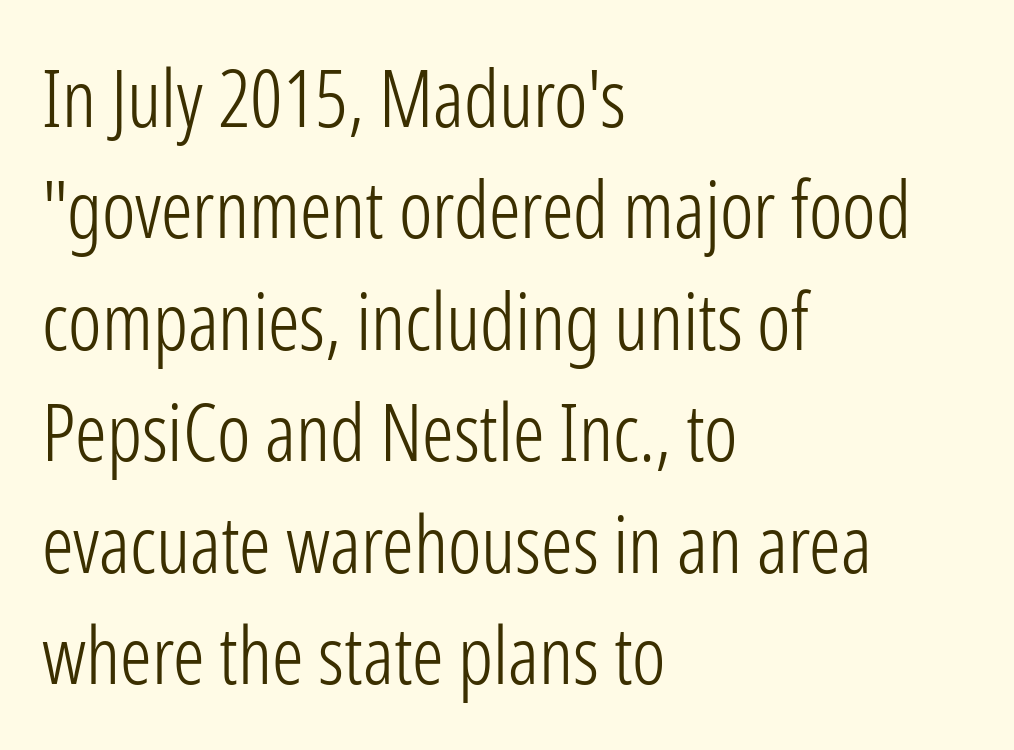
{"serif": "no", "italic": "no", "bold": "no", "weight": "light", "width": "condensed", "stroke_contrast": "low", "x_height": "medium", "monospaced": "no", "underline": "no", "align": "left", "line_spacing": "normal", "line_spacing_ratio": 1.41, "letter_spacing": "normal", "letter_spacing_em": 0.0, "glyph_px": 79}
